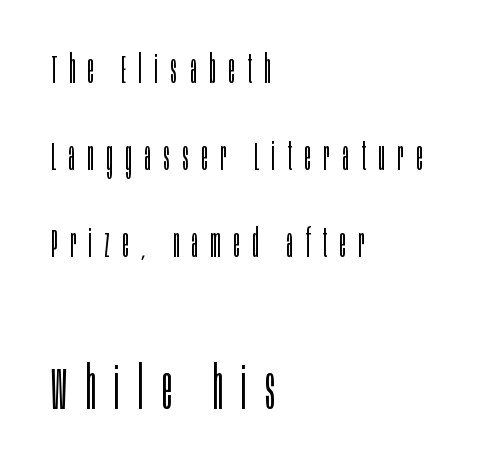
Q: Is the text bold? A: No.
Q: Is the text italic (slanted)? A: No, it is upright.
Q: Is the typeface a serif or a sans-serif typeface? A: Sans-serif.
Q: Is the text underlined? A: No.
Q: How is the paragraph aligned? A: Left-aligned.
Q: Is the spacing between letters normal or unusually wide? A: Unusually wide.
Q: Is the spacing between lines tight, normal or loose? A: Loose.
Q: Which block of text is set in a larger size, the first (top) or the second (bottom)? A: The second (bottom) one.
Q: Width (condensed, normal, or wide)? A: Condensed.
Q: Stroke contrast? A: Low.
Q: x-height? A: Large.
Q: Monospaced? A: No.
